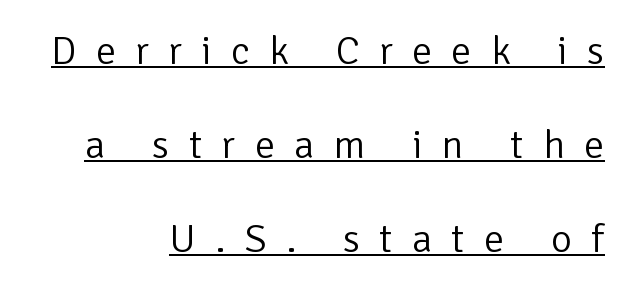
{"serif": "no", "italic": "no", "bold": "no", "weight": "light", "width": "normal", "stroke_contrast": "low", "x_height": "medium", "monospaced": "no", "underline": "yes", "align": "right", "line_spacing": "loose", "line_spacing_ratio": 2.35, "letter_spacing": "wide", "letter_spacing_em": 0.48, "glyph_px": 40}
